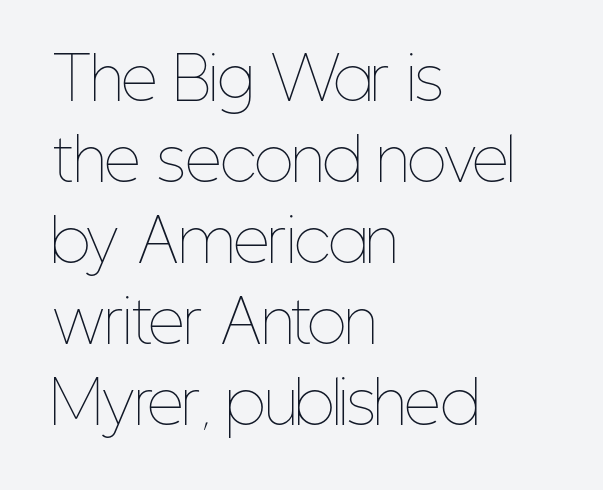
{"italic": "no", "bold": "no", "weight": "thin", "width": "condensed", "stroke_contrast": "low", "x_height": "medium", "monospaced": "no", "underline": "no", "align": "left", "line_spacing": "normal", "line_spacing_ratio": 1.42, "letter_spacing": "normal", "letter_spacing_em": 0.0, "glyph_px": 57}
